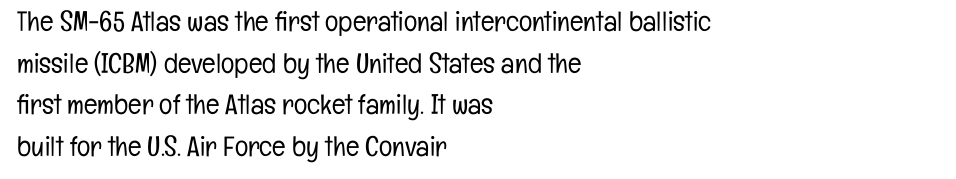
The image shows 28 px light, condensed sans-serif type, upright; set left-aligned, normal line spacing (1.49x), normal letter spacing, not underlined; low stroke contrast and a medium x-height.
